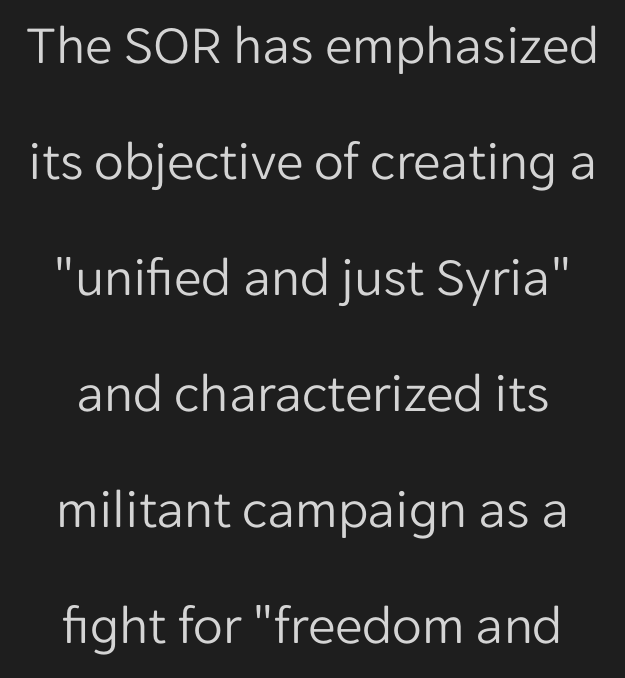
How would I describe the line gaps? Wide and relaxed. In terms of posture, this sample is upright. Think of a printed novel: that variable character pitch is what you see here. Quick note: underline off. How are the letters spaced? Ordinarily, with no added tracking. The letters look calm and open, with moderate or lighter stems.
